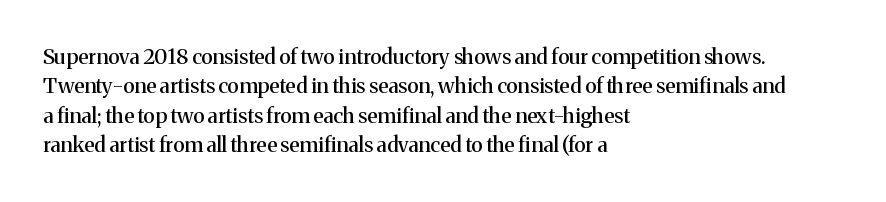
If you drew a ruler down the left edge, every line would touch it. The foot of each line stays bare and open. What's the leading like? Ordinary, nothing unusual. The axis of the letterforms is exactly vertical. Observe the ordinary spacing: letters are neighbours, not strangers.
